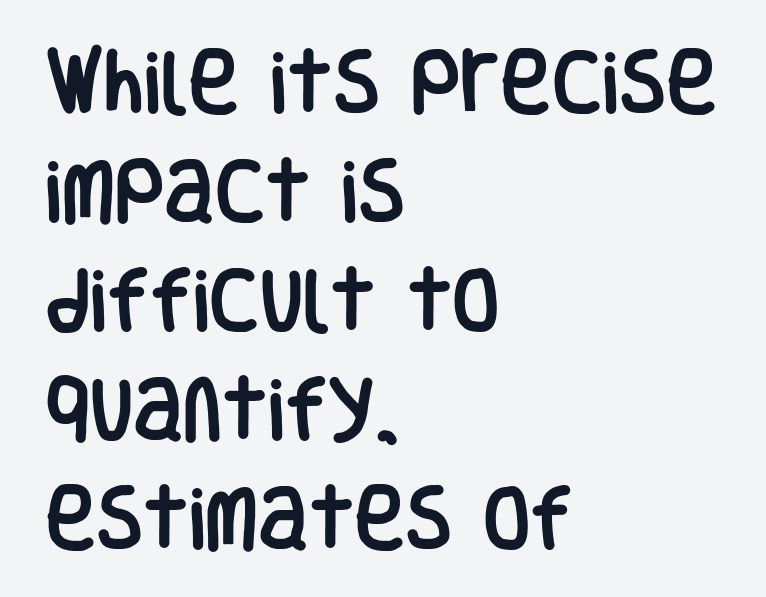
Q: Is the text italic (slanted)? A: No, it is upright.
Q: Is the typeface a serif or a sans-serif typeface? A: Sans-serif.
Q: Is the text underlined? A: No.
Q: How is the paragraph aligned? A: Left-aligned.
Q: Is the spacing between letters normal or unusually wide? A: Normal.
Q: Is the spacing between lines tight, normal or loose? A: Normal.
Q: Width (condensed, normal, or wide)? A: Condensed.
Q: Stroke contrast? A: Low.
Q: x-height? A: Large.
Q: Monospaced? A: No.
